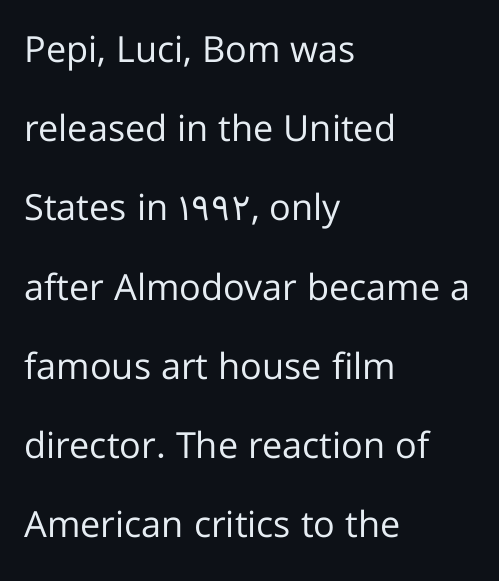
{"serif": "no", "italic": "no", "bold": "no", "weight": "regular", "width": "normal", "stroke_contrast": "low", "x_height": "medium", "monospaced": "no", "underline": "no", "align": "left", "line_spacing": "loose", "line_spacing_ratio": 2.2, "letter_spacing": "normal", "letter_spacing_em": 0.0, "glyph_px": 36}
